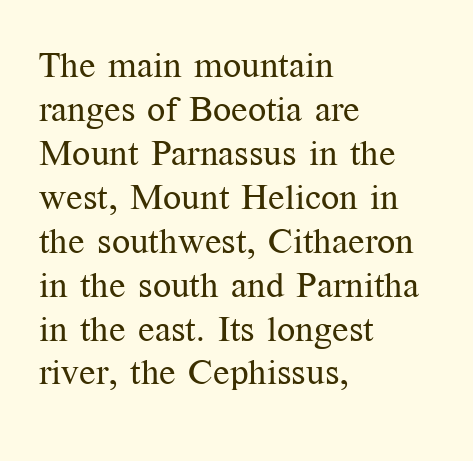
{"serif": "yes", "italic": "no", "bold": "no", "weight": "regular", "width": "normal", "stroke_contrast": "medium", "x_height": "medium", "monospaced": "no", "underline": "no", "align": "left", "line_spacing_ratio": 1.22, "letter_spacing": "normal", "letter_spacing_em": 0.0, "glyph_px": 36}
